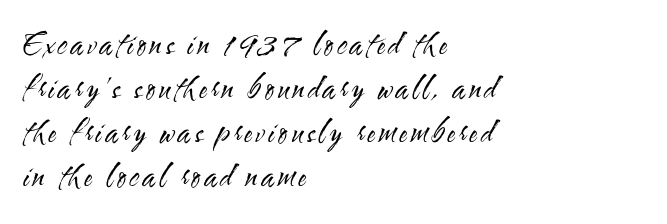
Q: Is the text bold? A: No.
Q: Is the text italic (slanted)? A: Yes.
Q: Is the typeface a serif or a sans-serif typeface? A: Sans-serif.
Q: Is the text underlined? A: No.
Q: How is the paragraph aligned? A: Left-aligned.
Q: Is the spacing between lines tight, normal or loose? A: Normal.
Q: Width (condensed, normal, or wide)? A: Condensed.
Q: Stroke contrast? A: Medium.
Q: x-height? A: Small.
Q: Monospaced? A: No.
